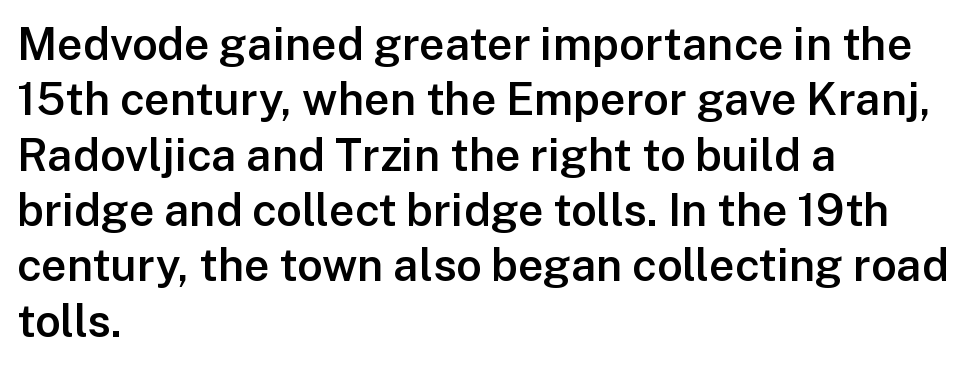
Q: Is the text bold? A: Semi-bold.
Q: Is the text italic (slanted)? A: No, it is upright.
Q: Is the typeface a serif or a sans-serif typeface? A: Sans-serif.
Q: Is the text underlined? A: No.
Q: How is the paragraph aligned? A: Left-aligned.
Q: Is the spacing between letters normal or unusually wide? A: Normal.
Q: Width (condensed, normal, or wide)? A: Normal.
Q: Stroke contrast? A: Low.
Q: x-height? A: Medium.
Q: Monospaced? A: No.
